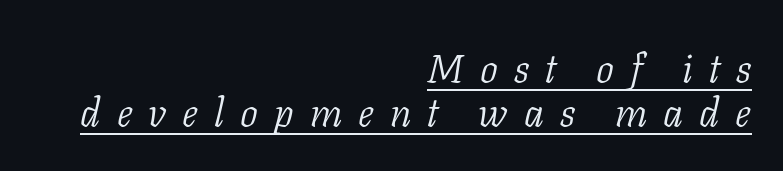
Q: Is the text bold? A: No.
Q: Is the text italic (slanted)? A: Yes, it leans right by about 11 degrees.
Q: Is the typeface a serif or a sans-serif typeface? A: Serif.
Q: Is the text underlined? A: Yes.
Q: How is the paragraph aligned? A: Right-aligned.
Q: Is the spacing between letters normal or unusually wide? A: Unusually wide.
Q: Is the spacing between lines tight, normal or loose? A: Tight.
Q: Width (condensed, normal, or wide)? A: Normal.
Q: Stroke contrast? A: Low.
Q: x-height? A: Medium.
Q: Monospaced? A: No.
